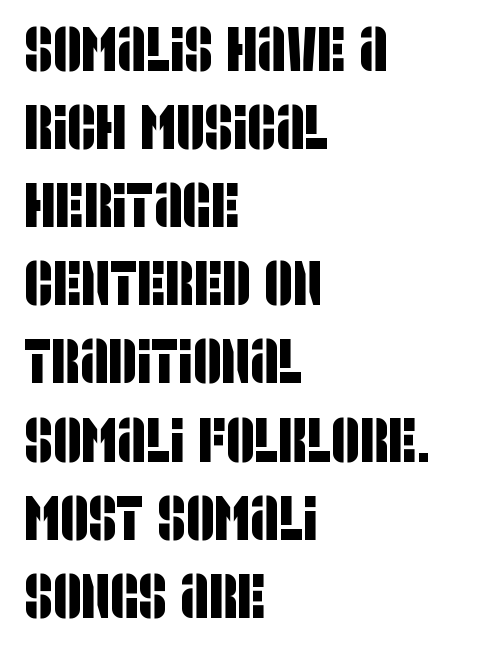
The image shows 62 px condensed sans-serif type; set left-aligned, normal line spacing (1.26x), normal letter spacing, not underlined; low stroke contrast and a large x-height.
